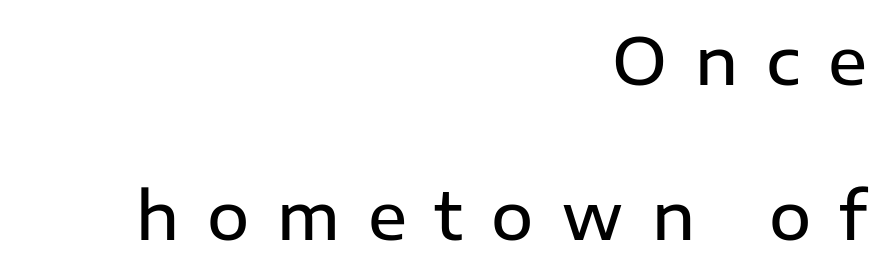
{"serif": "no", "italic": "no", "bold": "semi", "weight": "semibold", "width": "normal", "stroke_contrast": "low", "x_height": "medium", "monospaced": "no", "underline": "no", "align": "right", "line_spacing": "loose", "line_spacing_ratio": 2.38, "letter_spacing": "wide", "letter_spacing_em": 0.43, "glyph_px": 65}
